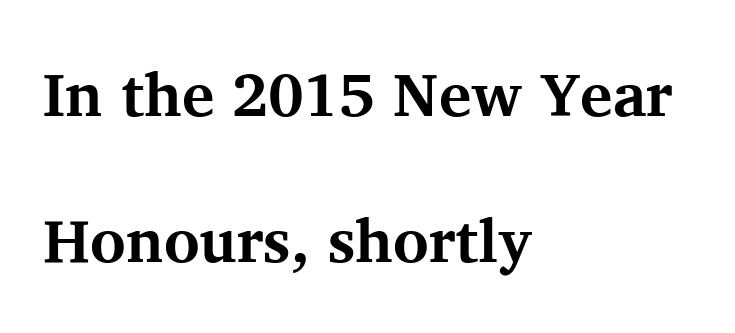
{"serif": "yes", "italic": "no", "bold": "yes", "weight": "bold", "width": "normal", "stroke_contrast": "medium", "x_height": "medium", "monospaced": "no", "underline": "no", "align": "left", "line_spacing": "loose", "line_spacing_ratio": 2.4, "letter_spacing": "normal", "letter_spacing_em": 0.0, "glyph_px": 61}
